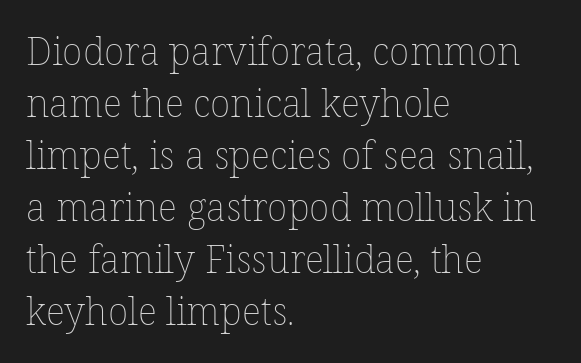
The image shows 38 px thin type, upright; set left-aligned, normal line spacing (1.37x), normal letter spacing, not underlined; low stroke contrast and a medium x-height.
